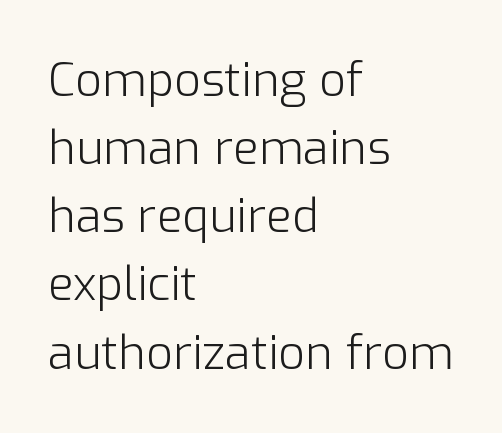
The image shows 47 px light sans-serif type, upright; set left-aligned, normal line spacing (1.45x), normal letter spacing, not underlined; low stroke contrast and a medium x-height.
